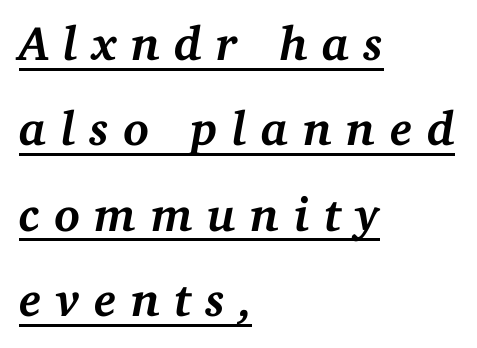
{"serif": "yes", "italic": "yes", "lean": "right", "slant_degrees": 11, "bold": "yes", "weight": "semibold", "width": "normal", "stroke_contrast": "medium", "x_height": "medium", "monospaced": "no", "underline": "yes", "align": "left", "line_spacing_ratio": 1.78, "letter_spacing": "wide", "letter_spacing_em": 0.29, "glyph_px": 48}
